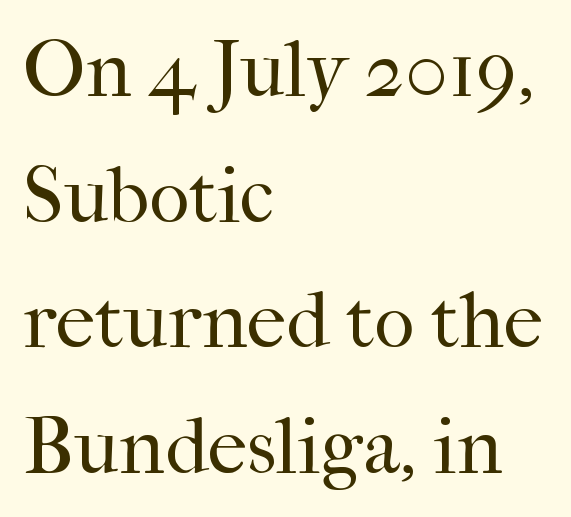
The letters look calm and open, with moderate or lighter stems. Which margin do the lines hug? The left one — the right edge is uneven. The rendering uses a moderate line-height, typical for paragraphs. Every character sits straight up, as roman type does. This sample has the flowing, uneven cadence of proportional lettering. Is the letter spacing exaggerated? No — it looks like the ordinary default.
